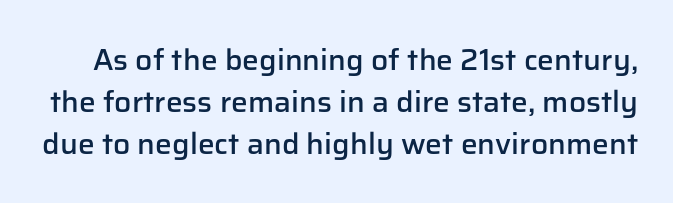
Q: Is the text bold? A: Semi-bold.
Q: Is the text italic (slanted)? A: No, it is upright.
Q: Is the typeface a serif or a sans-serif typeface? A: Sans-serif.
Q: Is the text underlined? A: No.
Q: Is the spacing between letters normal or unusually wide? A: Normal.
Q: Is the spacing between lines tight, normal or loose? A: Normal.
Q: Width (condensed, normal, or wide)? A: Normal.
Q: Stroke contrast? A: Low.
Q: x-height? A: Medium.
Q: Monospaced? A: No.
